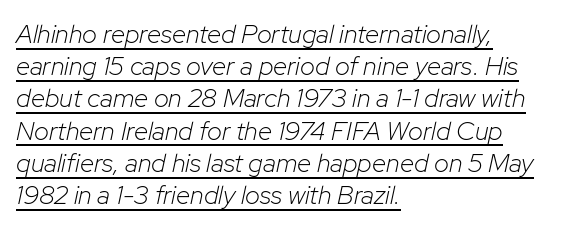
The image shows 26 px text type, italic (leaning right); set left-aligned, line spacing 1.24x, normal letter spacing, underlined.
